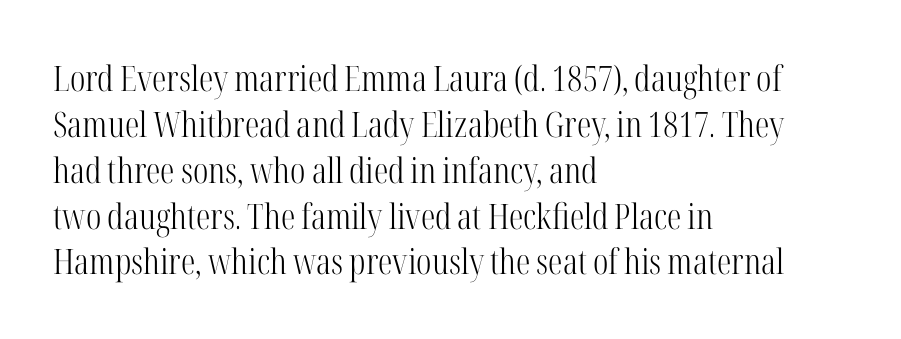
Q: Is the text bold? A: No.
Q: Is the text italic (slanted)? A: No, it is upright.
Q: Is the typeface a serif or a sans-serif typeface? A: Serif.
Q: Is the text underlined? A: No.
Q: How is the paragraph aligned? A: Left-aligned.
Q: Is the spacing between letters normal or unusually wide? A: Normal.
Q: Is the spacing between lines tight, normal or loose? A: Normal.
Q: Width (condensed, normal, or wide)? A: Condensed.
Q: Stroke contrast? A: High.
Q: x-height? A: Medium.
Q: Monospaced? A: No.
